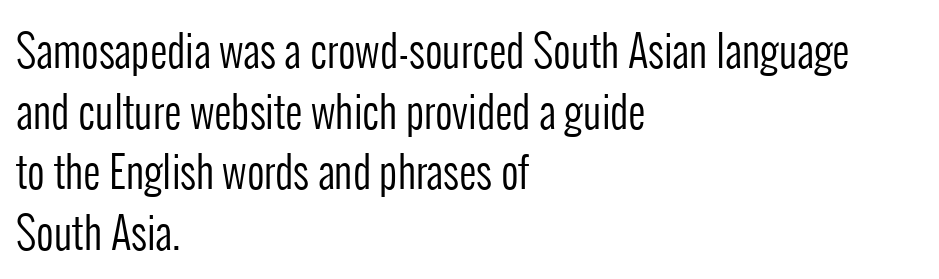
The image shows 43 px regular-weight, condensed sans-serif type, upright; set left-aligned, normal line spacing (1.41x), normal letter spacing, not underlined; low stroke contrast and a medium x-height.
